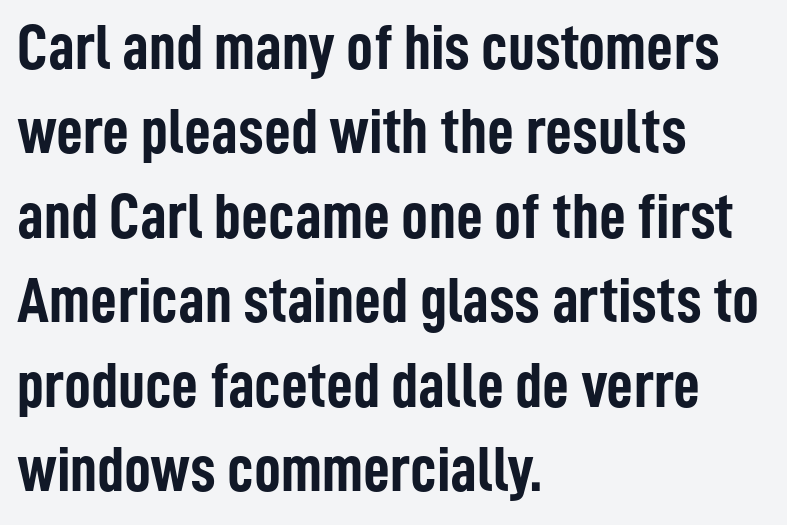
The type sits square on the baseline with zero lean. The space beneath each line is pristine and unruled. The characters display no serif detailing; their extremities are plain. Thick stems and heavy bowls — unmistakably bold. The designer left line spacing at the default. Is this a fixed-width face? No — the glyphs have proportional, varying widths.
